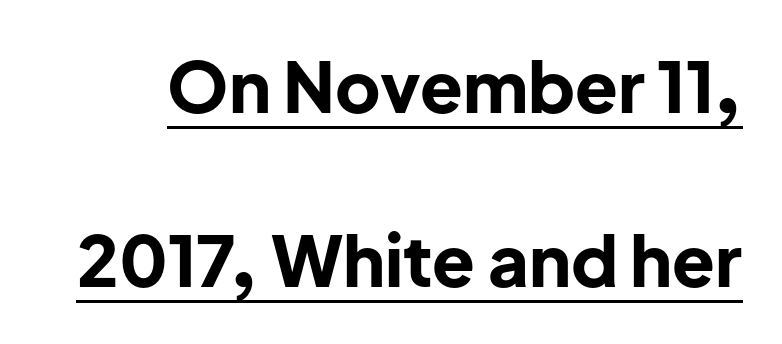
{"serif": "no", "italic": "no", "bold": "yes", "weight": "bold", "width": "normal", "stroke_contrast": "low", "x_height": "medium", "monospaced": "no", "underline": "yes", "line_spacing": "loose", "line_spacing_ratio": 2.49, "letter_spacing": "normal", "letter_spacing_em": 0.0, "glyph_px": 70}
